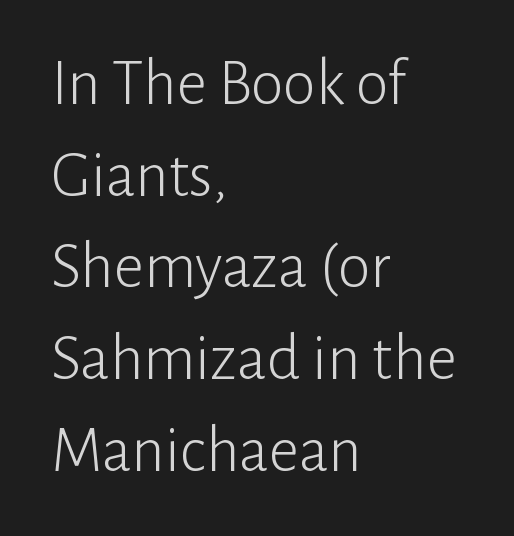
{"serif": "no", "italic": "no", "bold": "no", "weight": "light", "width": "normal", "stroke_contrast": "low", "x_height": "medium", "monospaced": "no", "underline": "no", "align": "left", "line_spacing": "normal", "line_spacing_ratio": 1.39, "letter_spacing": "normal", "letter_spacing_em": 0.0, "glyph_px": 66}
